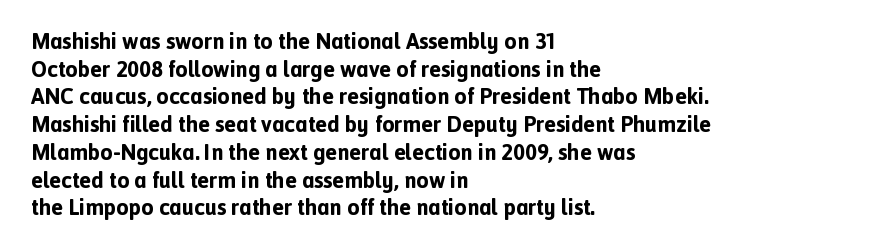
The image shows 22 px bold type, upright; set left-aligned, normal line spacing (1.26x), normal letter spacing, not underlined.
